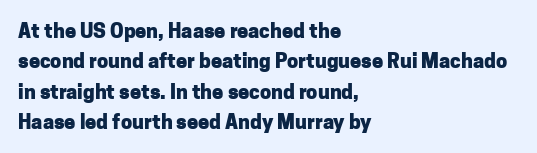
{"italic": "no", "bold": "yes", "underline": "no", "align": "left", "line_spacing": "normal", "line_spacing_ratio": 1.52, "letter_spacing": "normal", "letter_spacing_em": 0.0, "glyph_px": 20}
